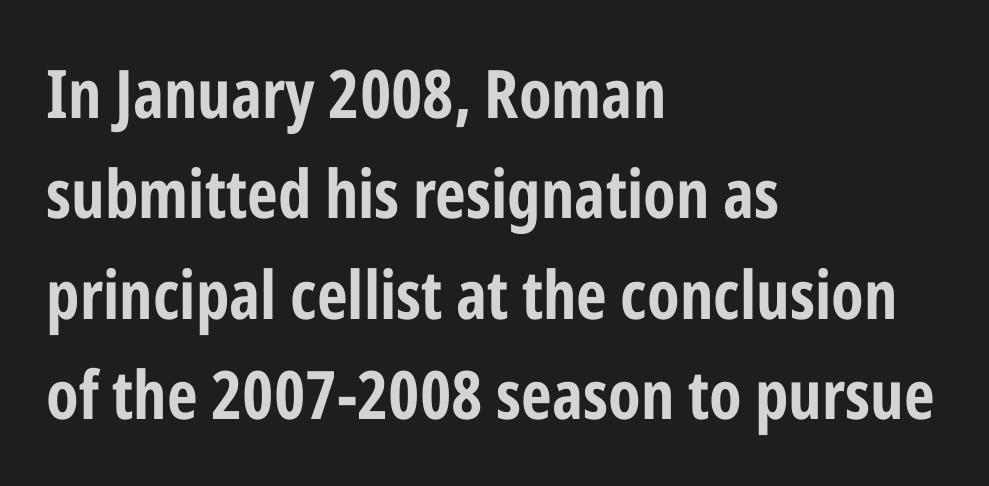
{"serif": "no", "italic": "no", "bold": "yes", "weight": "bold", "width": "condensed", "stroke_contrast": "low", "x_height": "medium", "monospaced": "no", "underline": "no", "align": "left", "line_spacing": "normal", "line_spacing_ratio": 1.5, "letter_spacing": "normal", "letter_spacing_em": 0.0, "glyph_px": 67}
